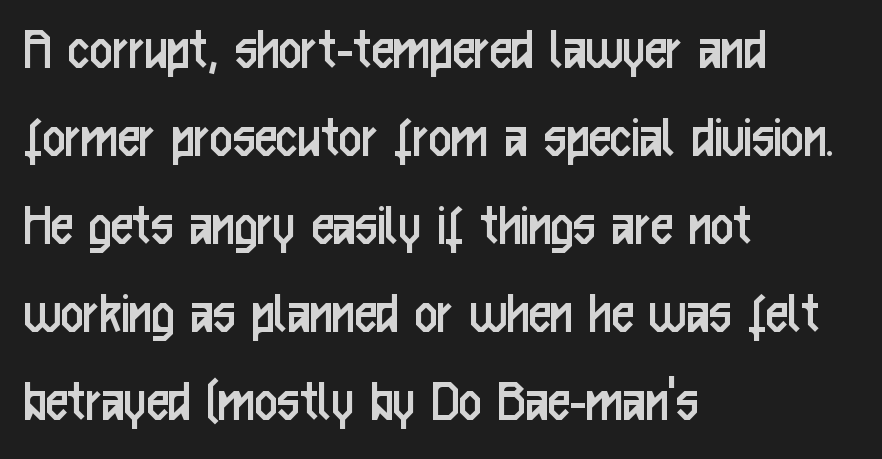
The image shows 62 px regular-weight, condensed sans-serif type, upright; set left-aligned, normal line spacing (1.42x), normal letter spacing, not underlined; low stroke contrast and a medium x-height.
